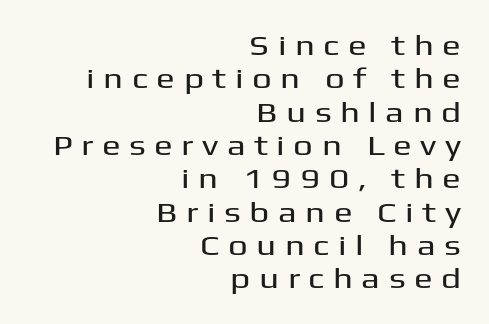
The image shows 28 px wide sans-serif type, upright; set right-aligned, line spacing 1.19x, unusually wide letter spacing (+0.3 em), not underlined; medium stroke contrast and a medium x-height.
